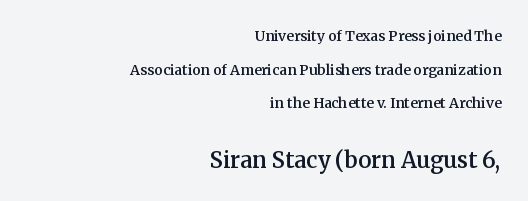
Q: Is the text bold? A: Semi-bold.
Q: Is the text italic (slanted)? A: No, it is upright.
Q: Is the text underlined? A: No.
Q: How is the paragraph aligned? A: Right-aligned.
Q: Is the spacing between letters normal or unusually wide? A: Normal.
Q: Is the spacing between lines tight, normal or loose? A: Loose.
Q: Which block of text is set in a larger size, the first (top) or the second (bottom)? A: The second (bottom) one.
